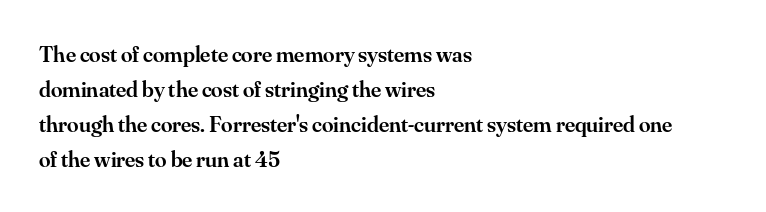
{"italic": "no", "bold": "semi", "underline": "no", "align": "left", "line_spacing": "normal", "line_spacing_ratio": 1.52, "letter_spacing": "normal", "letter_spacing_em": 0.0, "glyph_px": 23}
